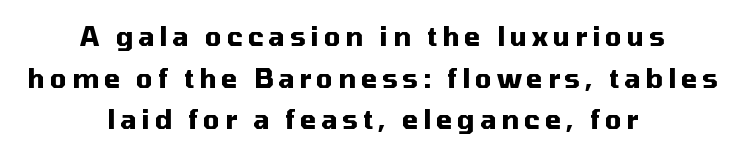
{"italic": "no", "bold": "yes", "underline": "no", "align": "center", "line_spacing": "normal", "line_spacing_ratio": 1.6, "glyph_px": 26}
